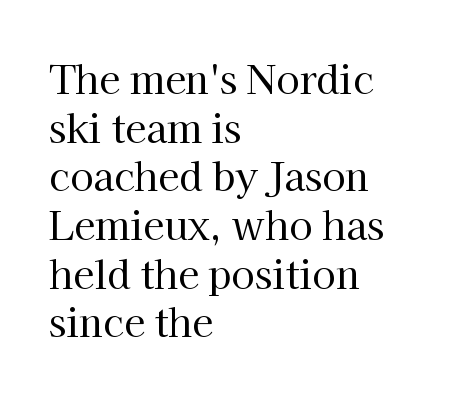
The image shows 38 px regular-weight serif type, upright; set left-aligned, normal line spacing (1.28x), normal letter spacing, not underlined; high stroke contrast and a medium x-height.
